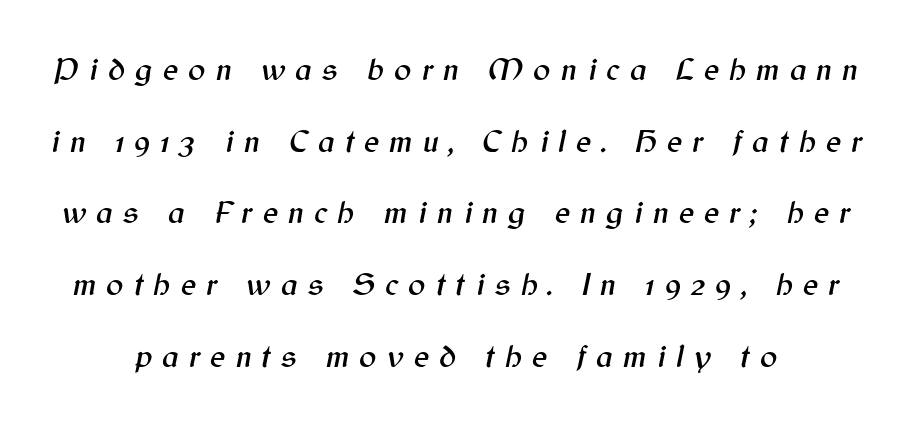
The image shows 32 px text type, italic (leaning right); set loose line spacing (2.24x), unusually wide letter spacing (+0.32 em), not underlined; medium stroke contrast and a medium x-height.
